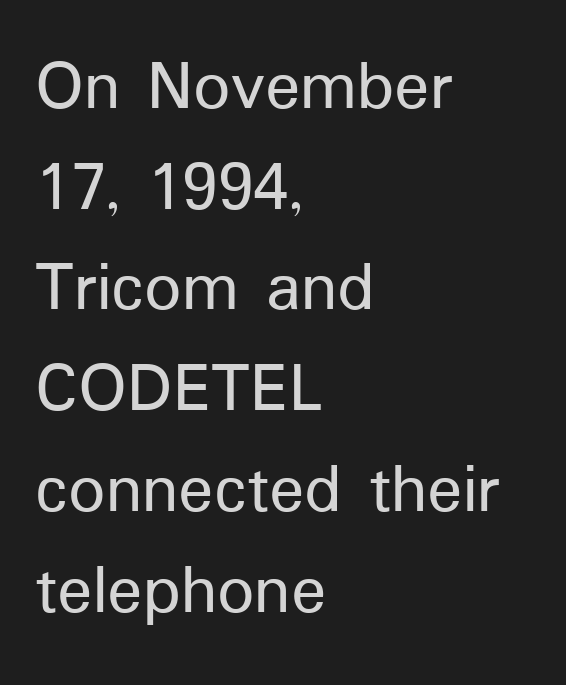
{"serif": "no", "italic": "no", "width": "normal", "stroke_contrast": "low", "x_height": "medium", "monospaced": "no", "underline": "no", "align": "left", "line_spacing": "normal", "line_spacing_ratio": 1.38, "letter_spacing": "normal", "letter_spacing_em": 0.0, "glyph_px": 73}
